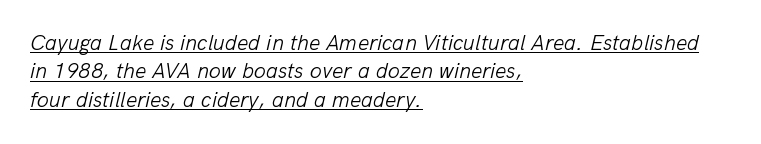
Standard letterfit; no display-style spreading of the glyphs. Successive baselines arrive at the customary interval. The compositor pushed each line to the left boundary. Observe the lean: these are italic letterforms.
